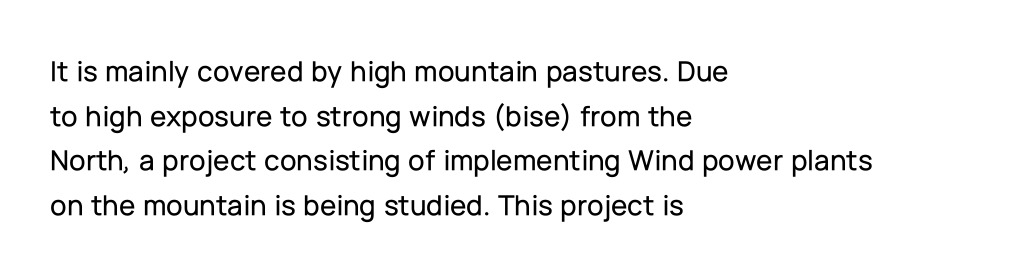
Q: Is the text italic (slanted)? A: No, it is upright.
Q: Is the typeface a serif or a sans-serif typeface? A: Sans-serif.
Q: Is the text underlined? A: No.
Q: How is the paragraph aligned? A: Left-aligned.
Q: Is the spacing between letters normal or unusually wide? A: Normal.
Q: Is the spacing between lines tight, normal or loose? A: Normal.
Q: Width (condensed, normal, or wide)? A: Normal.
Q: Stroke contrast? A: Low.
Q: x-height? A: Medium.
Q: Monospaced? A: No.
